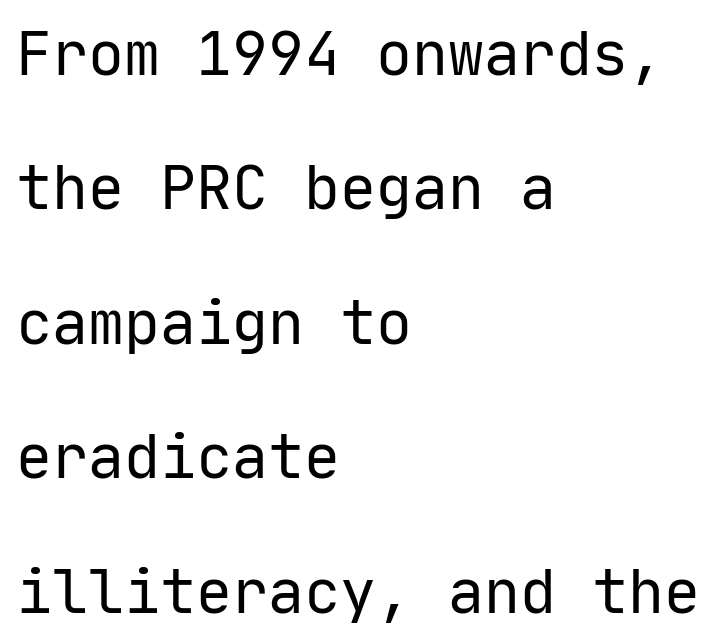
Q: Is the text bold? A: No.
Q: Is the text italic (slanted)? A: No, it is upright.
Q: Is the typeface a serif or a sans-serif typeface? A: Sans-serif.
Q: Is the text underlined? A: No.
Q: How is the paragraph aligned? A: Left-aligned.
Q: Is the spacing between letters normal or unusually wide? A: Normal.
Q: Is the spacing between lines tight, normal or loose? A: Loose.
Q: Width (condensed, normal, or wide)? A: Normal.
Q: Stroke contrast? A: Low.
Q: x-height? A: Medium.
Q: Monospaced? A: Yes.
